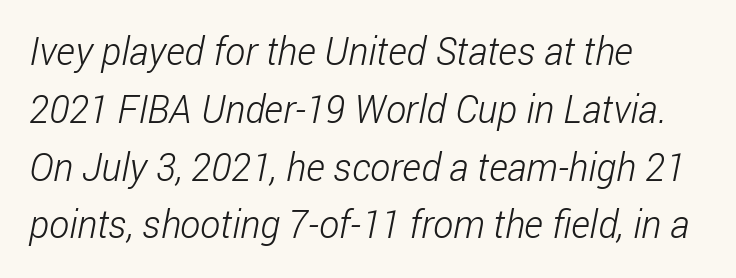
Q: Is the text bold? A: No.
Q: Is the typeface a serif or a sans-serif typeface? A: Sans-serif.
Q: Is the text underlined? A: No.
Q: How is the paragraph aligned? A: Left-aligned.
Q: Is the spacing between letters normal or unusually wide? A: Normal.
Q: Is the spacing between lines tight, normal or loose? A: Normal.
Q: Width (condensed, normal, or wide)? A: Condensed.
Q: Stroke contrast? A: Low.
Q: x-height? A: Medium.
Q: Monospaced? A: No.
